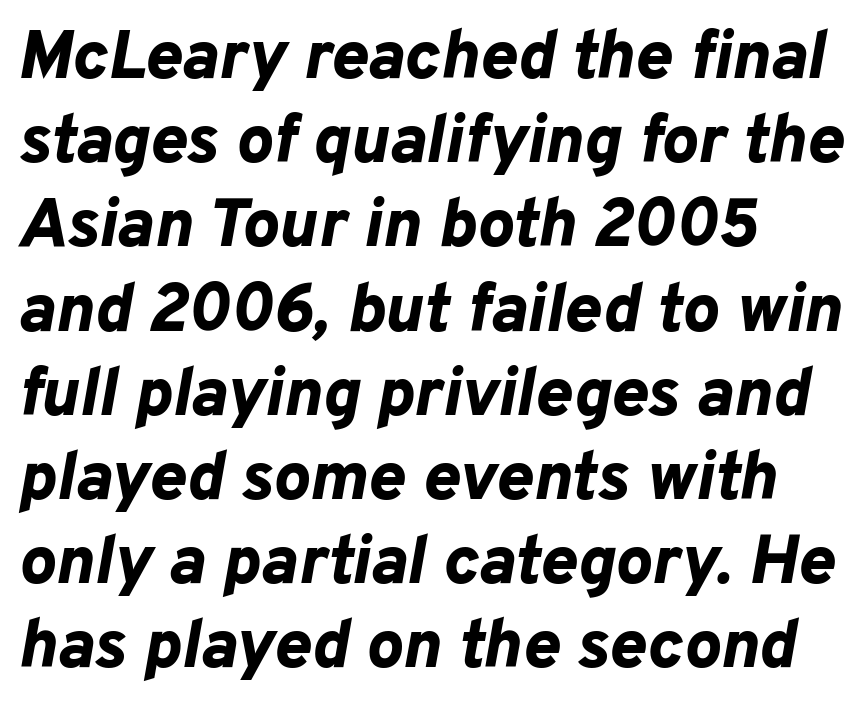
The image shows 69 px bold type, italic (leaning right); set left-aligned, line spacing 1.22x, normal letter spacing, not underlined; low stroke contrast and a medium x-height.
